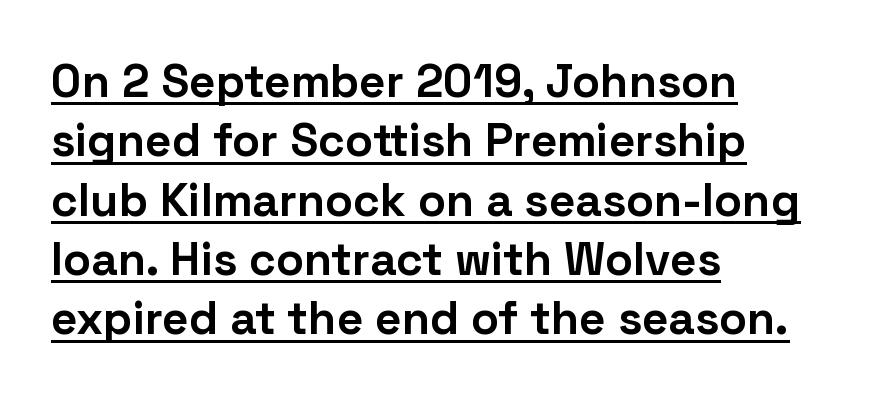
Q: Is the text bold? A: Yes.
Q: Is the text italic (slanted)? A: No, it is upright.
Q: Is the typeface a serif or a sans-serif typeface? A: Sans-serif.
Q: Is the text underlined? A: Yes.
Q: How is the paragraph aligned? A: Left-aligned.
Q: Is the spacing between letters normal or unusually wide? A: Normal.
Q: Is the spacing between lines tight, normal or loose? A: Normal.
Q: Width (condensed, normal, or wide)? A: Normal.
Q: Stroke contrast? A: Low.
Q: x-height? A: Medium.
Q: Monospaced? A: No.
